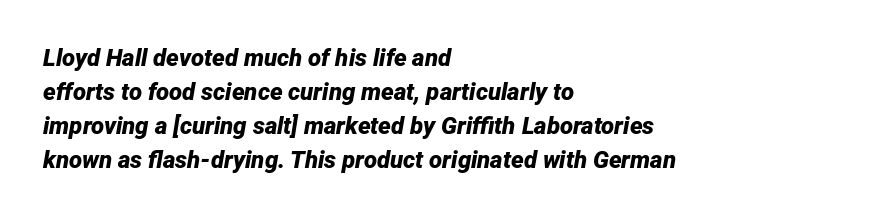
Q: Is the text bold? A: Yes.
Q: Is the text italic (slanted)? A: Yes, it leans right by about 12 degrees.
Q: Is the text underlined? A: No.
Q: How is the paragraph aligned? A: Left-aligned.
Q: Is the spacing between letters normal or unusually wide? A: Normal.
Q: Is the spacing between lines tight, normal or loose? A: Normal.
